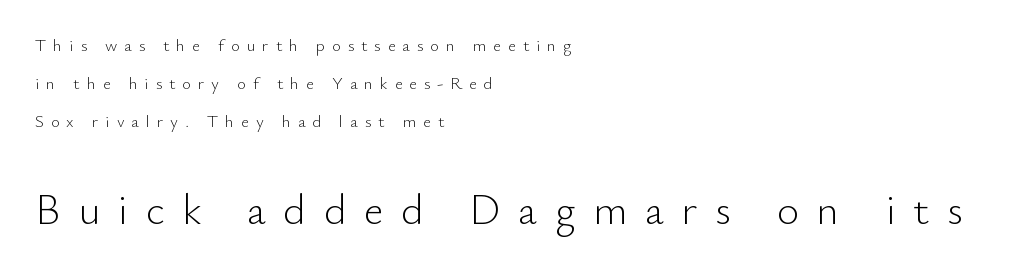
{"serif": "no", "italic": "no", "bold": "no", "weight": "light", "width": "normal", "stroke_contrast": "low", "x_height": "small", "monospaced": "no", "underline": "no", "align": "left", "line_spacing": "loose", "line_spacing_ratio": 2.25, "letter_spacing": "wide", "letter_spacing_em": 0.41, "larger_block": "second", "size_ratio": 2.53, "glyph_px": 43}
